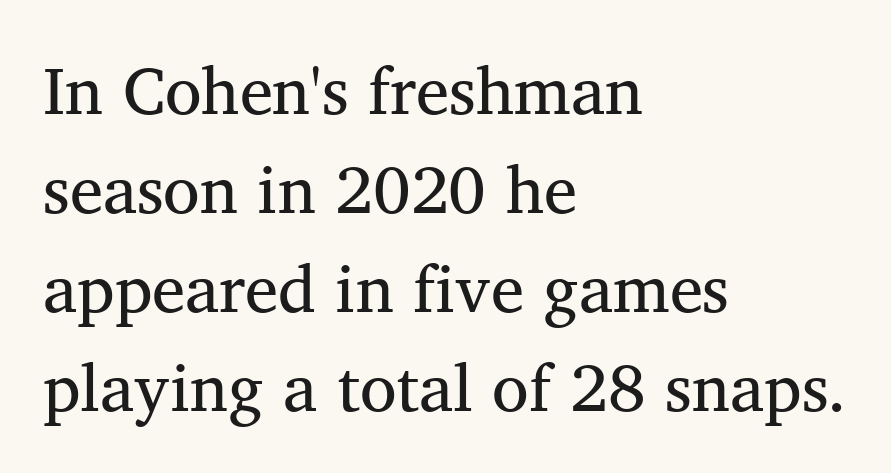
{"serif": "yes", "italic": "no", "bold": "no", "weight": "regular", "width": "normal", "stroke_contrast": "medium", "x_height": "medium", "monospaced": "no", "underline": "no", "align": "left", "line_spacing": "normal", "line_spacing_ratio": 1.48, "letter_spacing": "normal", "letter_spacing_em": 0.0, "glyph_px": 67}
